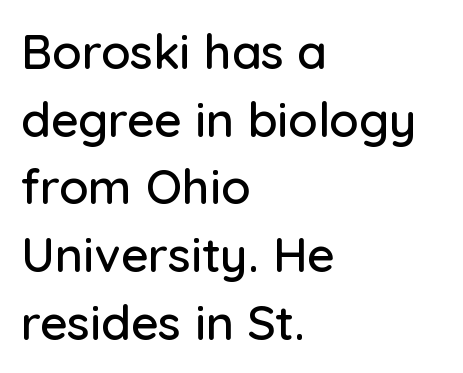
Vertical strokes here are truly vertical. The characters display no serif detailing; their extremities are plain. Proportional: the letters do not fall into vertical columns. The gap between lines stays unmarked. Left-aligned paragraph, ragged on the right.
